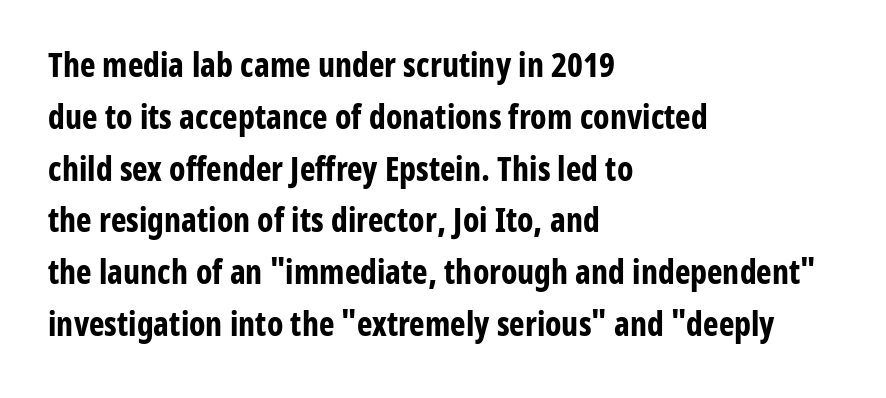
{"serif": "no", "italic": "no", "bold": "yes", "weight": "bold", "width": "condensed", "stroke_contrast": "low", "x_height": "medium", "monospaced": "no", "underline": "no", "align": "left", "line_spacing": "normal", "line_spacing_ratio": 1.57, "letter_spacing": "normal", "letter_spacing_em": 0.0, "glyph_px": 33}
